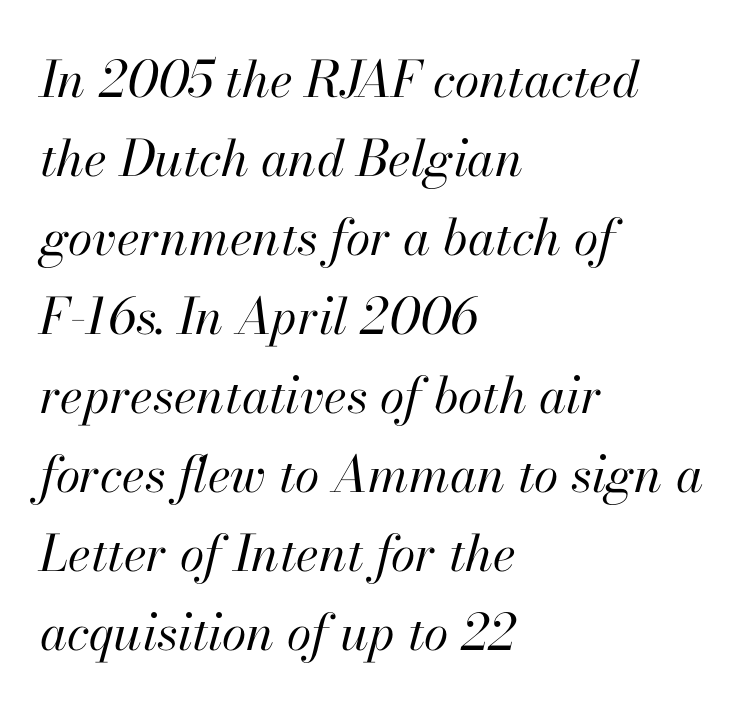
{"italic": "yes", "lean": "right", "slant_degrees": 13, "bold": "no", "weight": "regular", "width": "normal", "stroke_contrast": "high", "x_height": "small", "monospaced": "no", "underline": "no", "align": "left", "line_spacing": "normal", "line_spacing_ratio": 1.58, "letter_spacing": "normal", "letter_spacing_em": 0.0, "glyph_px": 50}
